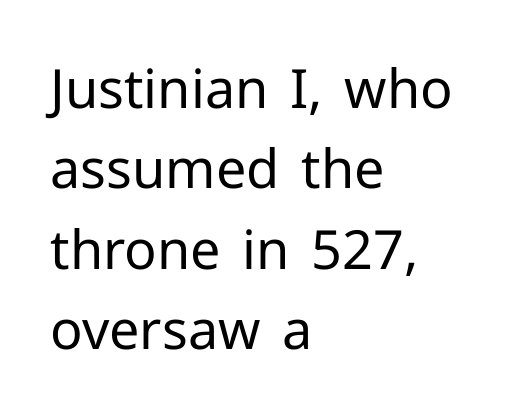
{"serif": "no", "italic": "no", "bold": "no", "weight": "regular", "width": "normal", "stroke_contrast": "low", "x_height": "medium", "monospaced": "no", "underline": "no", "align": "left", "line_spacing": "normal", "line_spacing_ratio": 1.49, "letter_spacing": "normal", "letter_spacing_em": 0.0, "glyph_px": 54}
